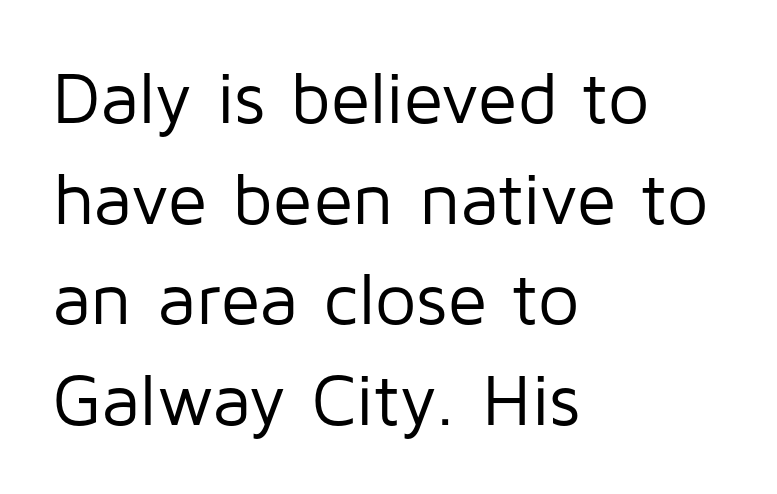
{"serif": "no", "italic": "no", "bold": "no", "weight": "regular", "width": "normal", "stroke_contrast": "low", "x_height": "medium", "monospaced": "no", "underline": "no", "align": "left", "line_spacing": "normal", "line_spacing_ratio": 1.38, "letter_spacing": "normal", "letter_spacing_em": 0.0, "glyph_px": 73}
